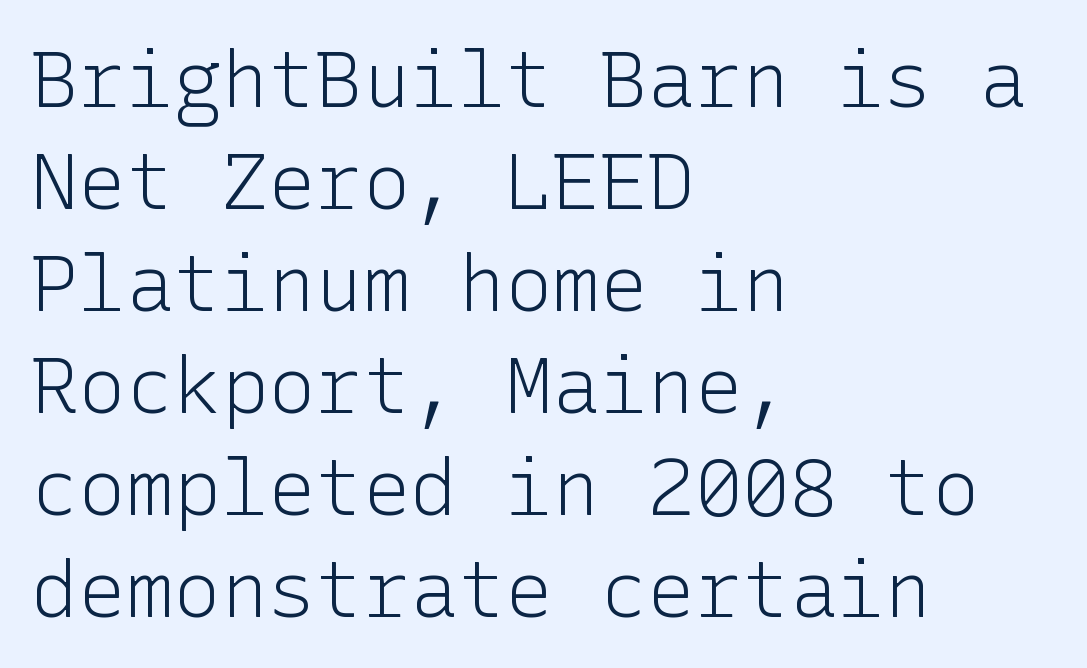
Characters remain perfectly vertical along every line. The horizontal fit of the characters is conventional and even. Casual observation: everything's shoved over to the left. The block of text has a typical density, with ordinary space between rows. Honestly, there is no underline to notice here at all.
